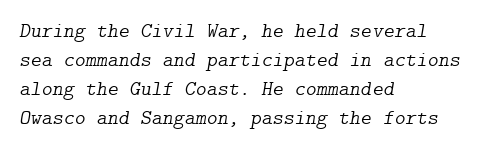
Compared with a typical body face, this is equally light or lighter still. Underline: absent. An italicized treatment has been applied to the whole sample. Tracking here is standard; glyphs follow each other at the usual distance.
